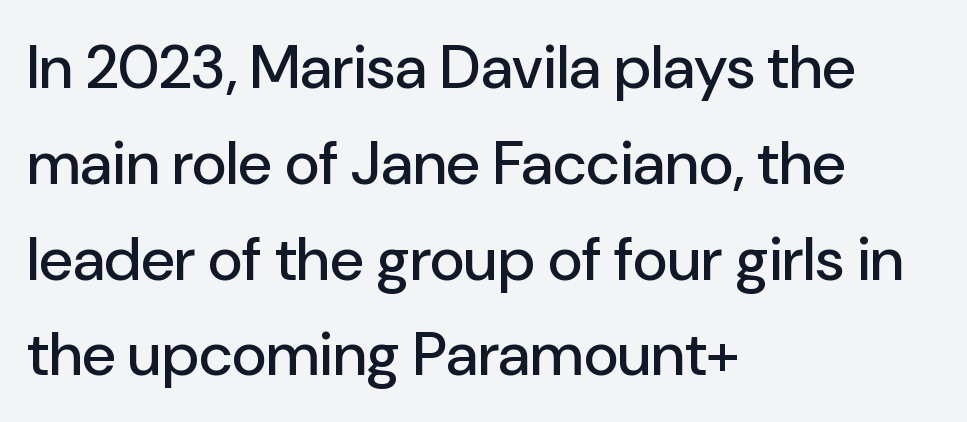
The image shows 61 px sans-serif type, upright; set left-aligned, normal line spacing (1.57x), normal letter spacing, not underlined; low stroke contrast and a medium x-height.
